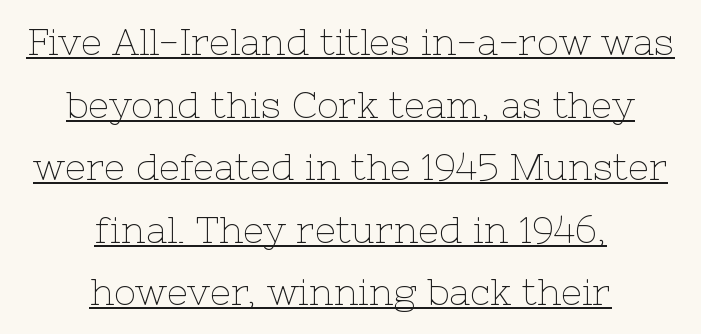
{"serif": "yes", "italic": "no", "bold": "no", "weight": "thin", "width": "normal", "stroke_contrast": "low", "x_height": "medium", "monospaced": "no", "underline": "yes", "align": "center", "line_spacing": "normal", "line_spacing_ratio": 1.69, "letter_spacing": "normal", "letter_spacing_em": 0.0, "glyph_px": 37}
